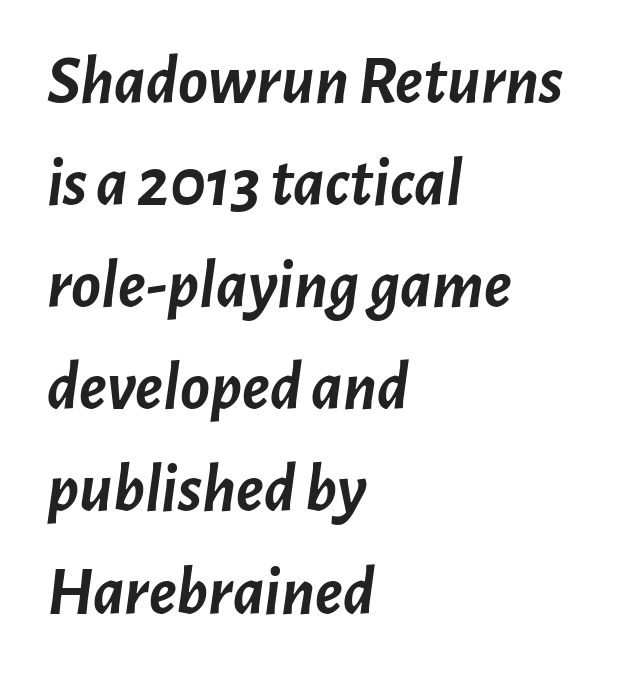
Q: Is the text bold? A: Yes.
Q: Is the text italic (slanted)? A: Yes, it leans right by about 7 degrees.
Q: Is the text underlined? A: No.
Q: How is the paragraph aligned? A: Left-aligned.
Q: Is the spacing between letters normal or unusually wide? A: Normal.
Q: Is the spacing between lines tight, normal or loose? A: Normal.
Q: Width (condensed, normal, or wide)? A: Normal.
Q: Stroke contrast? A: Low.
Q: x-height? A: Medium.
Q: Monospaced? A: No.
